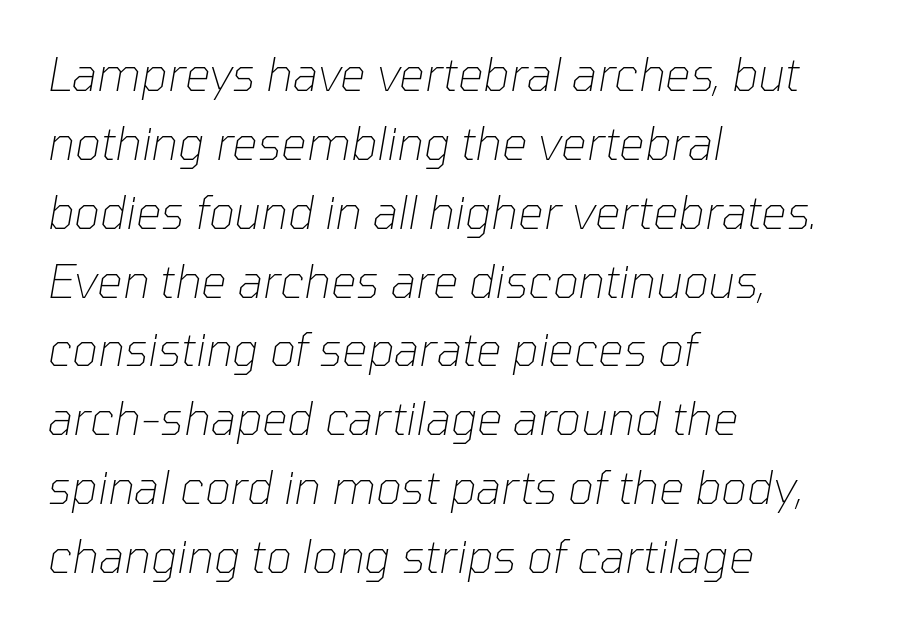
Evenly set lines give the paragraph a standard silhouette. The typesetter chose a ragged-right arrangement here. Character widths vary here, with narrow letters taking less room than wide ones. Decoration check: the copy has no underline. When letters slant like this, we call the style italic.
